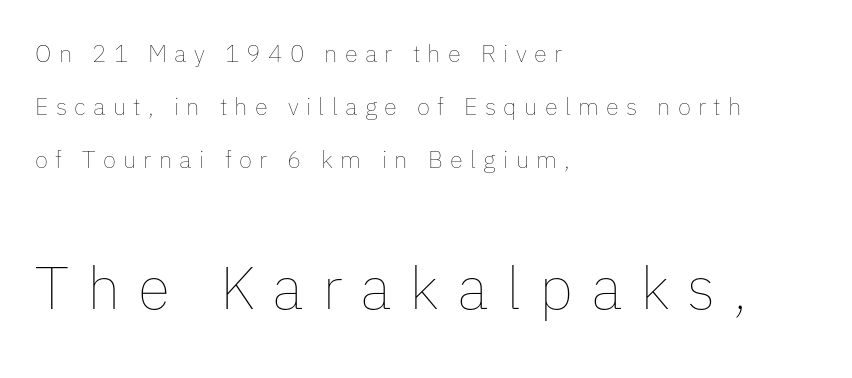
Q: Is the text bold? A: No.
Q: Is the text italic (slanted)? A: No, it is upright.
Q: Is the text underlined? A: No.
Q: How is the paragraph aligned? A: Left-aligned.
Q: Is the spacing between letters normal or unusually wide? A: Unusually wide.
Q: Is the spacing between lines tight, normal or loose? A: Loose.
Q: Which block of text is set in a larger size, the first (top) or the second (bottom)? A: The second (bottom) one.
Q: Width (condensed, normal, or wide)? A: Normal.
Q: Stroke contrast? A: Low.
Q: x-height? A: Medium.
Q: Monospaced? A: No.
